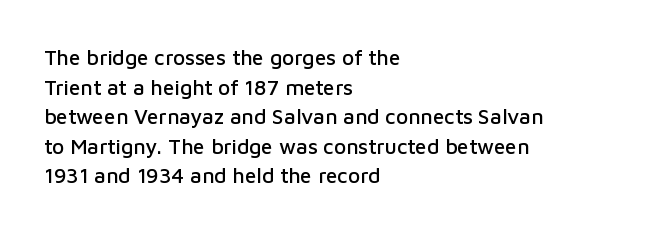
Caption: standard tracking, unaltered. Only glyphs here, with clear space below each row. The line-height multiplier appears to be the usual default. The typography opts for an upright posture over an oblique one. A student would call this left alignment; a typographer would say flush left, rag right.
